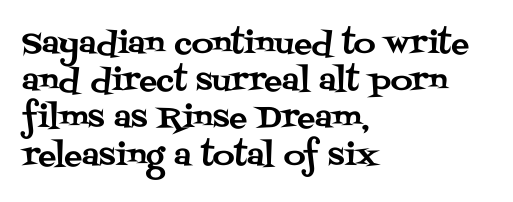
{"serif": "yes", "italic": "no", "width": "normal", "stroke_contrast": "medium", "x_height": "large", "monospaced": "no", "underline": "no", "align": "left", "line_spacing_ratio": 1.24, "letter_spacing": "normal", "letter_spacing_em": 0.0, "glyph_px": 30}
